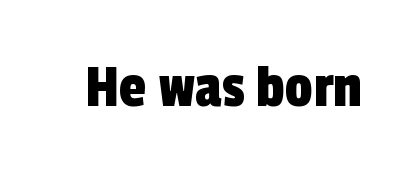
Q: Is the typeface a serif or a sans-serif typeface? A: Sans-serif.
Q: Is the text underlined? A: No.
Q: Is the spacing between letters normal or unusually wide? A: Normal.
Q: Width (condensed, normal, or wide)? A: Condensed.
Q: x-height? A: Medium.
Q: Monospaced? A: No.
